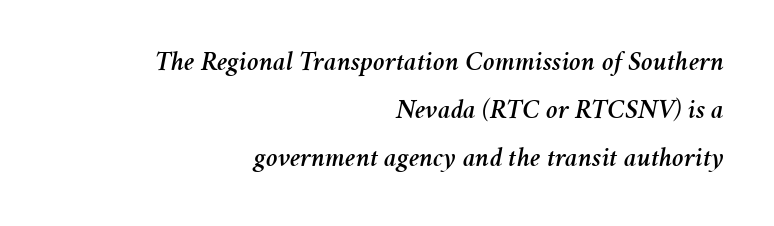
The image shows 28 px text type, italic (leaning right); set right-aligned, line spacing 1.72x, normal letter spacing, not underlined; medium stroke contrast and a medium x-height.
